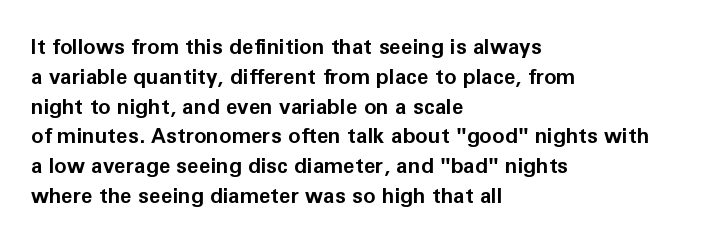
Q: Is the text bold? A: Yes.
Q: Is the text italic (slanted)? A: No, it is upright.
Q: Is the text underlined? A: No.
Q: How is the paragraph aligned? A: Left-aligned.
Q: Is the spacing between letters normal or unusually wide? A: Normal.
Q: Is the spacing between lines tight, normal or loose? A: Normal.
